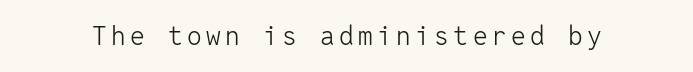
Q: Is the text bold? A: No.
Q: Is the text italic (slanted)? A: No, it is upright.
Q: Is the text underlined? A: No.
